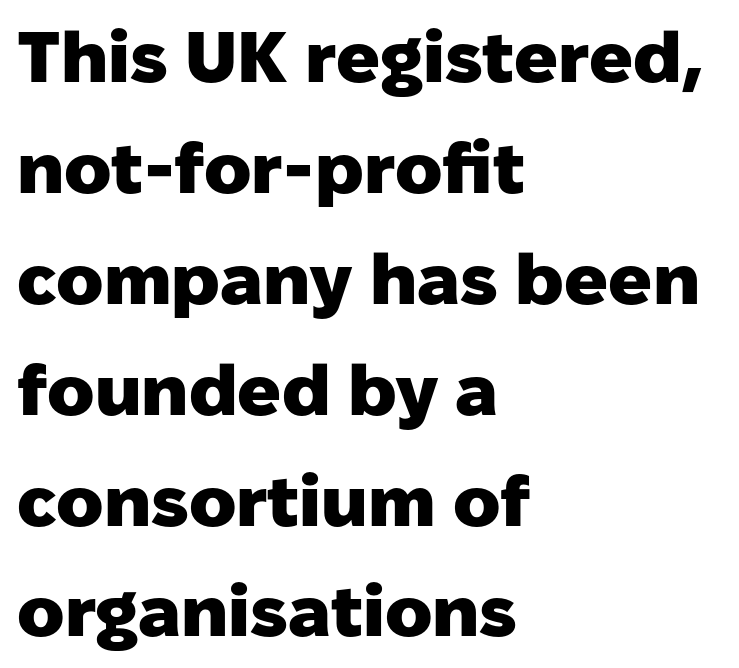
Q: Is the text bold? A: Yes.
Q: Is the text italic (slanted)? A: No, it is upright.
Q: Is the typeface a serif or a sans-serif typeface? A: Sans-serif.
Q: Is the text underlined? A: No.
Q: How is the paragraph aligned? A: Left-aligned.
Q: Is the spacing between letters normal or unusually wide? A: Normal.
Q: Is the spacing between lines tight, normal or loose? A: Normal.
Q: Width (condensed, normal, or wide)? A: Normal.
Q: Stroke contrast? A: Low.
Q: x-height? A: Medium.
Q: Monospaced? A: No.
